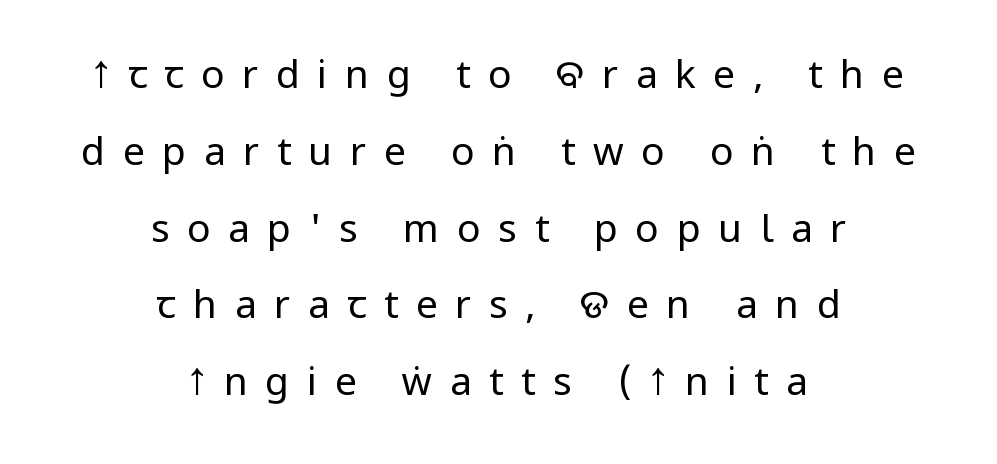
{"serif": "no", "italic": "no", "bold": "no", "weight": "regular", "width": "condensed", "stroke_contrast": "low", "x_height": "large", "monospaced": "no", "underline": "no", "align": "center", "line_spacing": "loose", "line_spacing_ratio": 1.97, "letter_spacing": "wide", "letter_spacing_em": 0.45, "glyph_px": 39}
